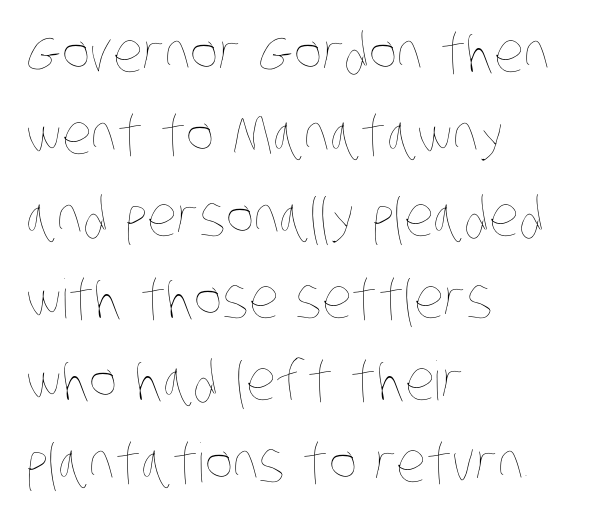
Q: Is the text bold? A: No.
Q: Is the text underlined? A: No.
Q: How is the paragraph aligned? A: Left-aligned.
Q: Is the spacing between letters normal or unusually wide? A: Normal.
Q: Is the spacing between lines tight, normal or loose? A: Normal.
Q: Width (condensed, normal, or wide)? A: Condensed.
Q: Stroke contrast? A: Low.
Q: x-height? A: Large.
Q: Monospaced? A: No.
